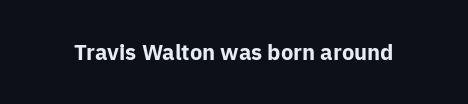
Short note: letters normally spaced. Words float on clear page, feet unadorned. The letters stand upright; this is a roman face. Heavy, bold letterforms.
